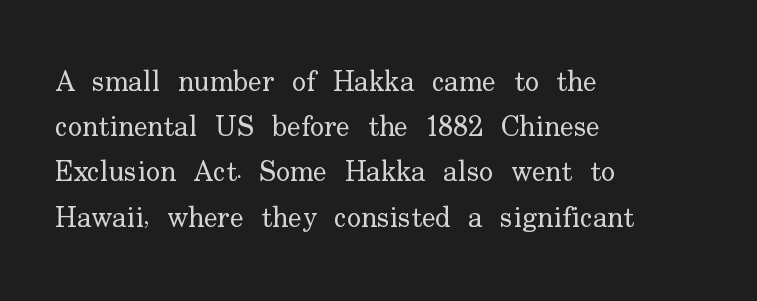
The image shows 29 px regular-weight serif type, upright; set left-aligned, normal line spacing (1.56x), normal letter spacing, not underlined; low stroke contrast and a small x-height.
